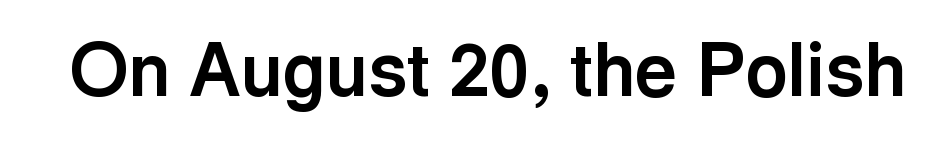
Q: Is the text bold? A: Yes.
Q: Is the text italic (slanted)? A: No, it is upright.
Q: Is the typeface a serif or a sans-serif typeface? A: Sans-serif.
Q: Is the text underlined? A: No.
Q: Is the spacing between letters normal or unusually wide? A: Normal.
Q: Width (condensed, normal, or wide)? A: Normal.
Q: x-height? A: Medium.
Q: Monospaced? A: No.
